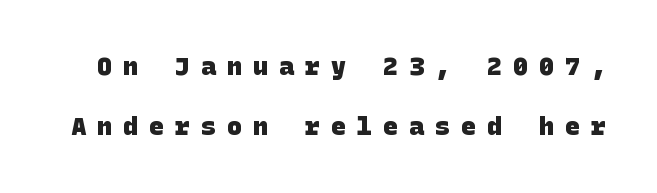
Q: Is the text bold? A: Yes.
Q: Is the text underlined? A: No.
Q: Is the spacing between letters normal or unusually wide? A: Unusually wide.
Q: Is the spacing between lines tight, normal or loose? A: Loose.
